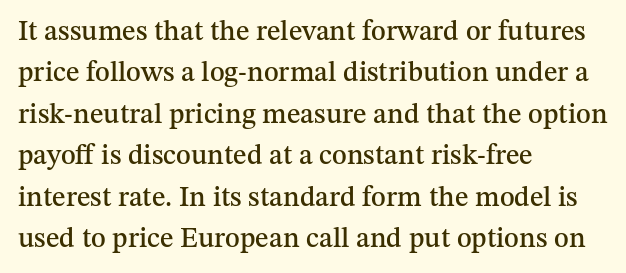
Q: Is the text italic (slanted)? A: No, it is upright.
Q: Is the typeface a serif or a sans-serif typeface? A: Serif.
Q: Is the text underlined? A: No.
Q: How is the paragraph aligned? A: Left-aligned.
Q: Is the spacing between letters normal or unusually wide? A: Normal.
Q: Is the spacing between lines tight, normal or loose? A: Normal.
Q: Width (condensed, normal, or wide)? A: Normal.
Q: Stroke contrast? A: Medium.
Q: x-height? A: Medium.
Q: Monospaced? A: No.
